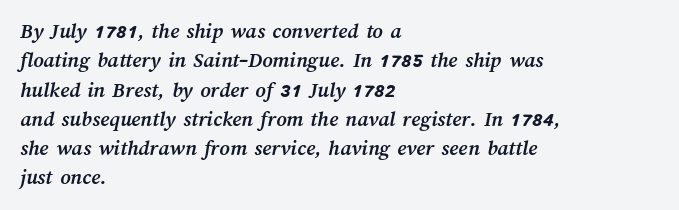
{"bold": "yes", "underline": "no", "align": "left", "line_spacing": "normal", "line_spacing_ratio": 1.33, "letter_spacing": "normal", "letter_spacing_em": 0.0, "glyph_px": 22}
